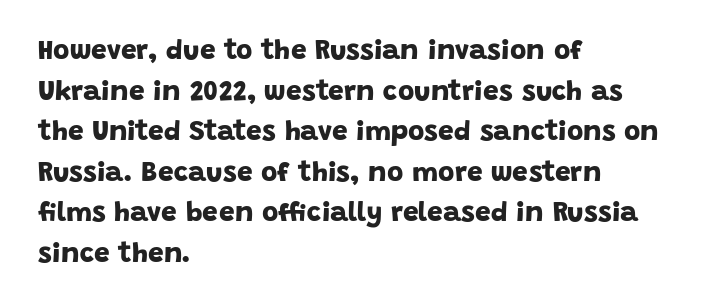
A bare baseline throughout the passage. A normal amount of white space separates one row of letters from the next. These lines carry a lot of weight — the face is fully bold. This is sans-serif lettering, the kind often seen on screens and signage.
